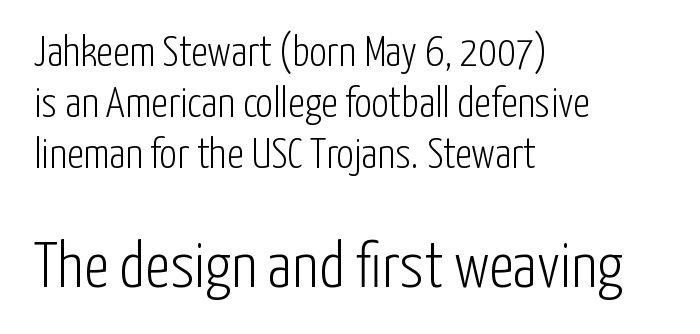
Q: Is the text bold? A: No.
Q: Is the text italic (slanted)? A: No, it is upright.
Q: Is the typeface a serif or a sans-serif typeface? A: Sans-serif.
Q: Is the text underlined? A: No.
Q: How is the paragraph aligned? A: Left-aligned.
Q: Is the spacing between letters normal or unusually wide? A: Normal.
Q: Which block of text is set in a larger size, the first (top) or the second (bottom)? A: The second (bottom) one.
Q: Width (condensed, normal, or wide)? A: Condensed.
Q: Stroke contrast? A: Low.
Q: x-height? A: Medium.
Q: Monospaced? A: No.
